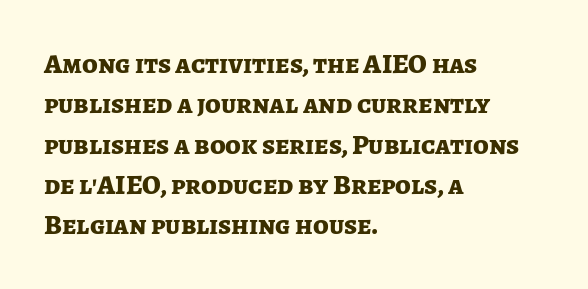
{"serif": "no", "italic": "no", "bold": "yes", "weight": "bold", "width": "normal", "stroke_contrast": "low", "x_height": "medium", "monospaced": "no", "underline": "no", "align": "left", "line_spacing": "normal", "line_spacing_ratio": 1.44, "letter_spacing": "normal", "letter_spacing_em": 0.0, "glyph_px": 28}
